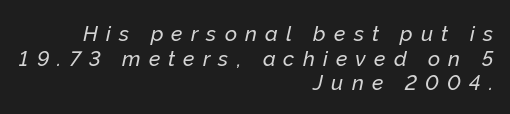
The area under the type is left untouched. Horizontal alignment here is rightward, an uncommon choice for prose. The passage shown leans; its letterforms are oblique. Words appear elongated and porous because spacing is wide.
